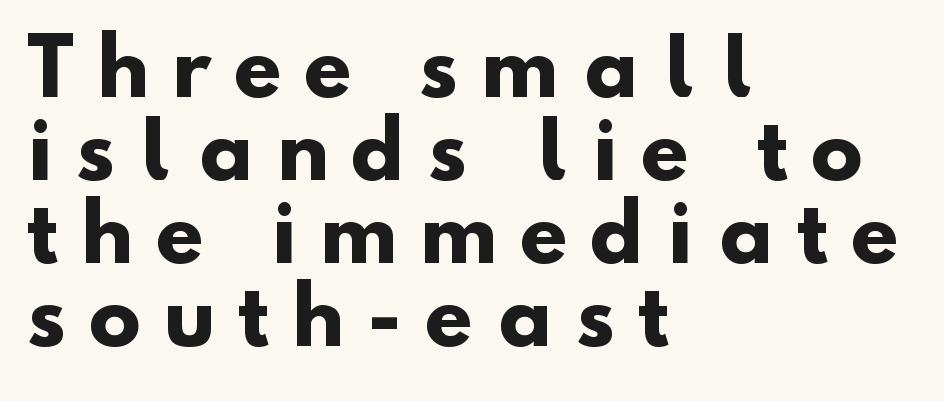
The image shows 77 px heavy sans-serif type; set left-aligned, tight line spacing (1.08x), unusually wide letter spacing (+0.31 em), not underlined; low stroke contrast and a small x-height.
